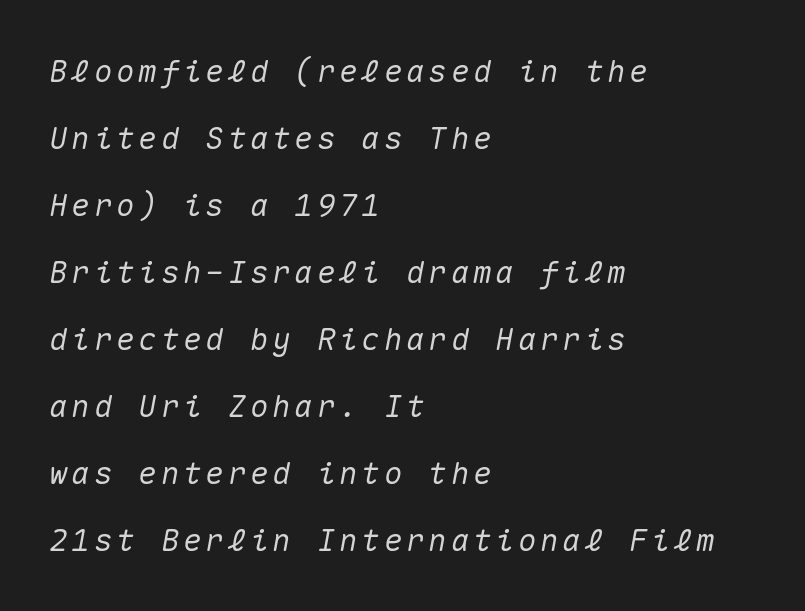
{"italic": "yes", "lean": "right", "slant_degrees": 10, "width": "normal", "stroke_contrast": "medium", "x_height": "medium", "monospaced": "yes", "underline": "no", "align": "left", "line_spacing": "loose", "line_spacing_ratio": 2.16, "glyph_px": 31}
